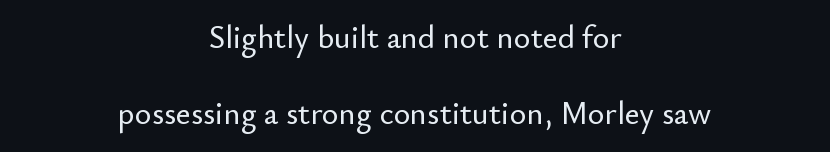
The image shows 32 px sans-serif type, upright; set centered, loose line spacing (2.37x), normal letter spacing, not underlined; low stroke contrast and a small x-height.
